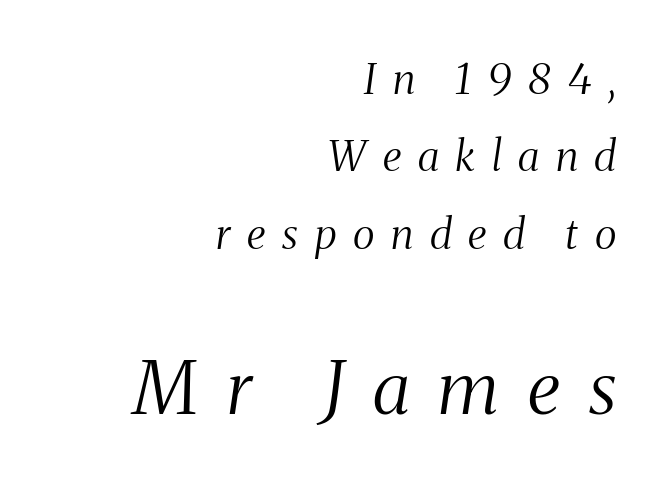
Q: Is the text bold? A: No.
Q: Is the text italic (slanted)? A: Yes, it leans right by about 8 degrees.
Q: Is the typeface a serif or a sans-serif typeface? A: Serif.
Q: Is the text underlined? A: No.
Q: How is the paragraph aligned? A: Right-aligned.
Q: Is the spacing between letters normal or unusually wide? A: Unusually wide.
Q: Which block of text is set in a larger size, the first (top) or the second (bottom)? A: The second (bottom) one.
Q: Width (condensed, normal, or wide)? A: Condensed.
Q: Stroke contrast? A: Medium.
Q: x-height? A: Medium.
Q: Monospaced? A: No.
